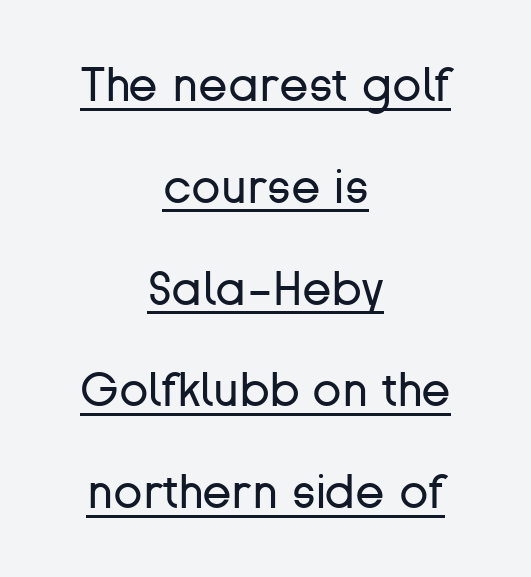
The image shows 48 px regular-weight sans-serif type, upright; set centered, loose line spacing (2.12x), normal letter spacing, underlined; low stroke contrast and a medium x-height.
